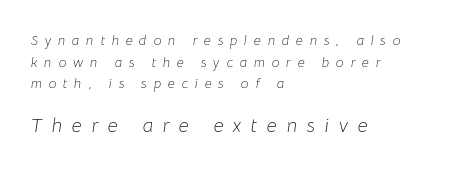
The image shows 20 px text type, italic (leaning right); set left-aligned, normal line spacing (1.54x), unusually wide letter spacing (+0.48 em), not underlined; the second (bottom) block is 1.43x larger.
